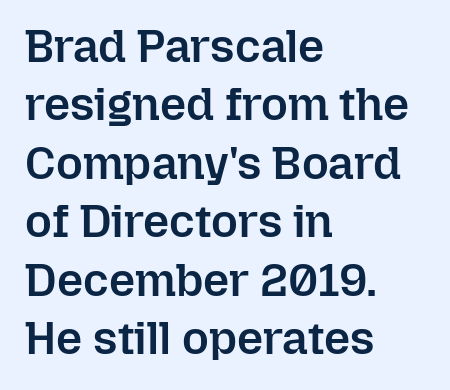
Q: Is the text bold? A: Semi-bold.
Q: Is the text italic (slanted)? A: No, it is upright.
Q: Is the text underlined? A: No.
Q: How is the paragraph aligned? A: Left-aligned.
Q: Is the spacing between letters normal or unusually wide? A: Normal.
Q: Is the spacing between lines tight, normal or loose? A: Normal.
Q: Width (condensed, normal, or wide)? A: Normal.
Q: Stroke contrast? A: Low.
Q: x-height? A: Medium.
Q: Monospaced? A: No.
